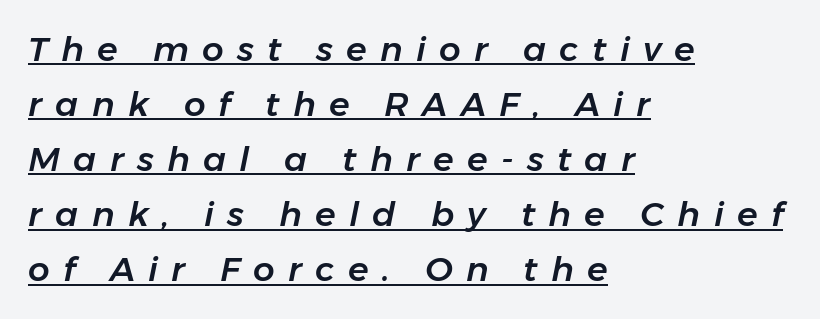
Q: Is the text italic (slanted)? A: Yes, it leans right by about 11 degrees.
Q: Is the text underlined? A: Yes.
Q: How is the paragraph aligned? A: Left-aligned.
Q: Is the spacing between letters normal or unusually wide? A: Unusually wide.
Q: Is the spacing between lines tight, normal or loose? A: Normal.
Q: Width (condensed, normal, or wide)? A: Normal.
Q: Stroke contrast? A: Low.
Q: x-height? A: Medium.
Q: Monospaced? A: No.
